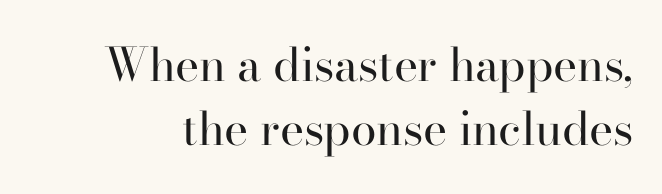
{"serif": "yes", "italic": "no", "bold": "no", "weight": "regular", "width": "normal", "stroke_contrast": "high", "x_height": "small", "monospaced": "no", "underline": "no", "line_spacing": "normal", "line_spacing_ratio": 1.4, "letter_spacing": "normal", "letter_spacing_em": 0.0, "glyph_px": 46}
